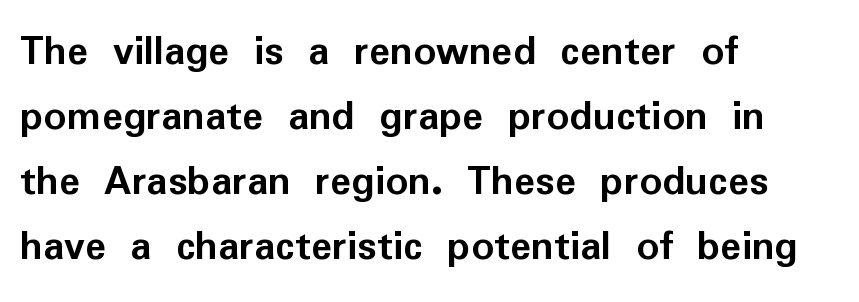
{"serif": "no", "italic": "no", "bold": "yes", "weight": "semibold", "width": "normal", "stroke_contrast": "low", "x_height": "medium", "monospaced": "no", "underline": "no", "align": "left", "line_spacing": "normal", "line_spacing_ratio": 1.48, "letter_spacing": "normal", "letter_spacing_em": 0.0, "glyph_px": 44}
